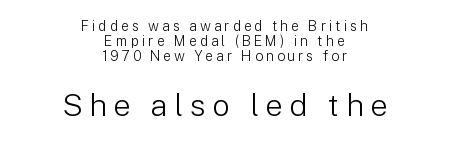
Q: Is the text bold? A: No.
Q: Is the text italic (slanted)? A: No, it is upright.
Q: Is the typeface a serif or a sans-serif typeface? A: Sans-serif.
Q: Is the text underlined? A: No.
Q: How is the paragraph aligned? A: Centered.
Q: Is the spacing between letters normal or unusually wide? A: Unusually wide.
Q: Is the spacing between lines tight, normal or loose? A: Tight.
Q: Which block of text is set in a larger size, the first (top) or the second (bottom)? A: The second (bottom) one.
Q: Width (condensed, normal, or wide)? A: Normal.
Q: Stroke contrast? A: Low.
Q: x-height? A: Medium.
Q: Monospaced? A: No.
